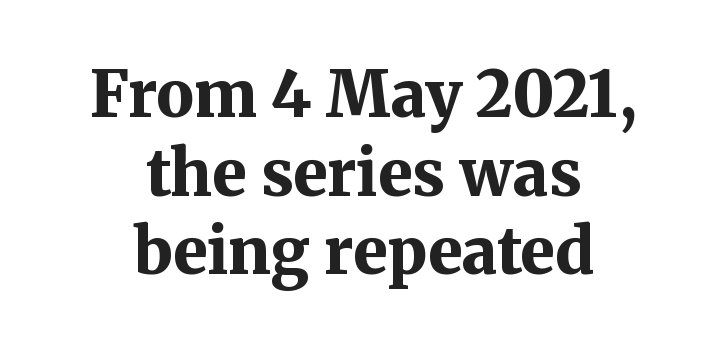
Casual observation: everything's sitting right in the middle. This sample has the flowing, uneven cadence of proportional lettering. Chunky letters — that's bold for sure. Regular leading.
